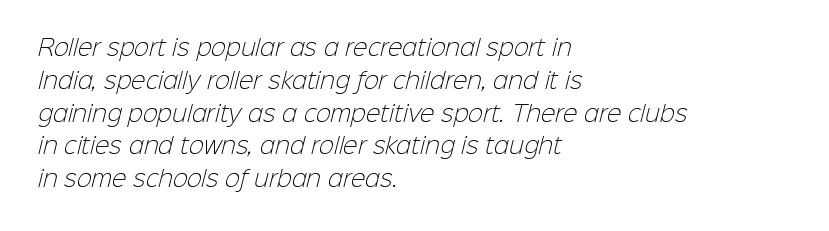
The image shows 22 px text type; set left-aligned, normal line spacing (1.49x), normal letter spacing, not underlined.
